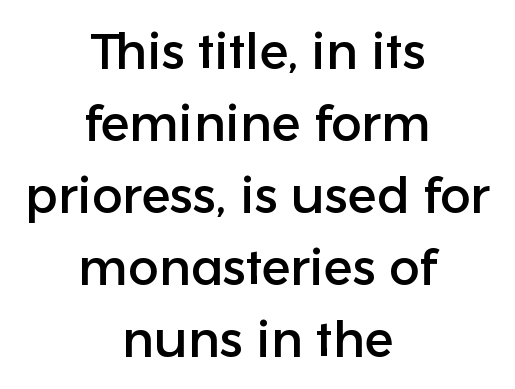
Bare-footed words on every line. These lines keep a tight, regular rhythm from letter to letter. The letters carry no serifs — their stems end cleanly without finishing strokes. This sample keeps an unexceptional amount of space between lines. Horizontal alignment here is central, giving a formal, balanced look. Designer's note — italics off, roman on.
